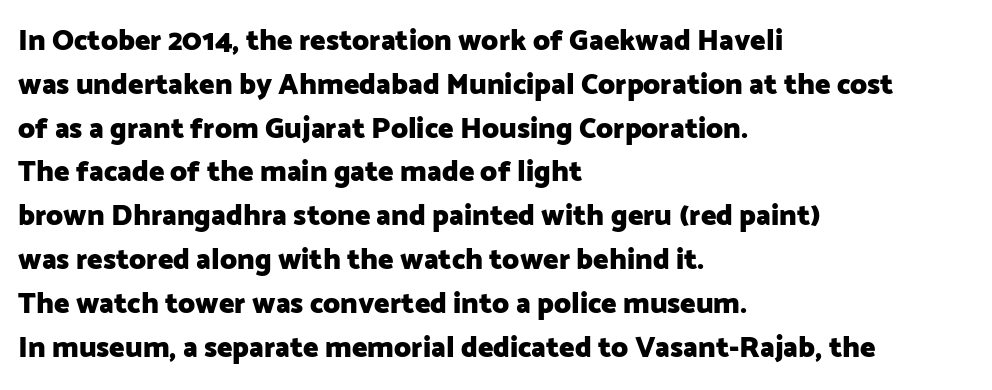
The image shows 29 px heavy sans-serif type, upright; set left-aligned, normal line spacing (1.51x), normal letter spacing, not underlined; low stroke contrast and a medium x-height.
